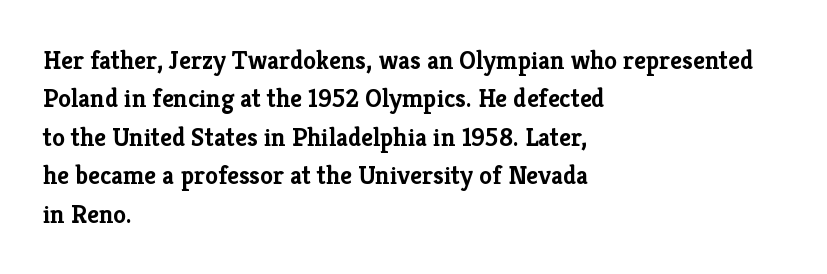
{"italic": "no", "bold": "yes", "underline": "no", "align": "left", "line_spacing": "normal", "line_spacing_ratio": 1.48, "letter_spacing": "normal", "letter_spacing_em": 0.0, "glyph_px": 26}
